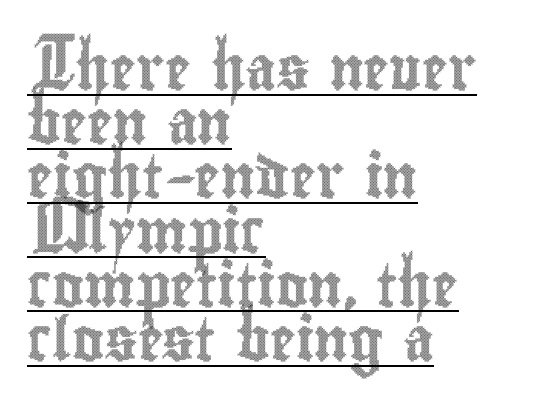
{"italic": "no", "width": "condensed", "x_height": "small", "monospaced": "no", "underline": "yes", "align": "left", "line_spacing": "normal", "line_spacing_ratio": 1.26, "letter_spacing": "normal", "letter_spacing_em": 0.0, "glyph_px": 43}
